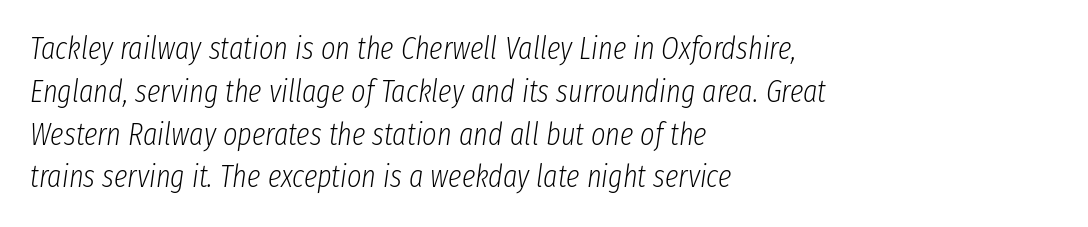
Q: Is the text bold? A: No.
Q: Is the text italic (slanted)? A: Yes, it leans right by about 8 degrees.
Q: Is the text underlined? A: No.
Q: How is the paragraph aligned? A: Left-aligned.
Q: Is the spacing between letters normal or unusually wide? A: Normal.
Q: Is the spacing between lines tight, normal or loose? A: Normal.
Q: Width (condensed, normal, or wide)? A: Condensed.
Q: Stroke contrast? A: Low.
Q: x-height? A: Medium.
Q: Monospaced? A: No.
